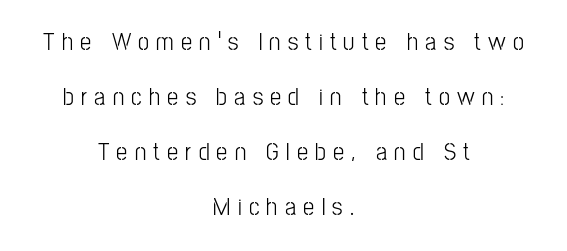
The image shows 25 px text type, upright; set centered, loose line spacing (2.2x), unusually wide letter spacing (+0.29 em), not underlined.
